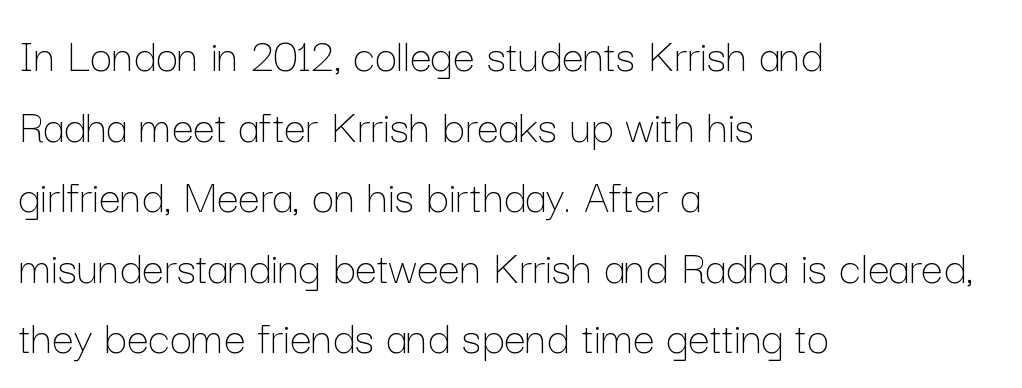
{"italic": "no", "bold": "no", "weight": "thin", "width": "normal", "stroke_contrast": "low", "x_height": "medium", "monospaced": "no", "underline": "no", "align": "left", "line_spacing": "normal", "line_spacing_ratio": 1.44, "letter_spacing": "normal", "letter_spacing_em": 0.0, "glyph_px": 49}
